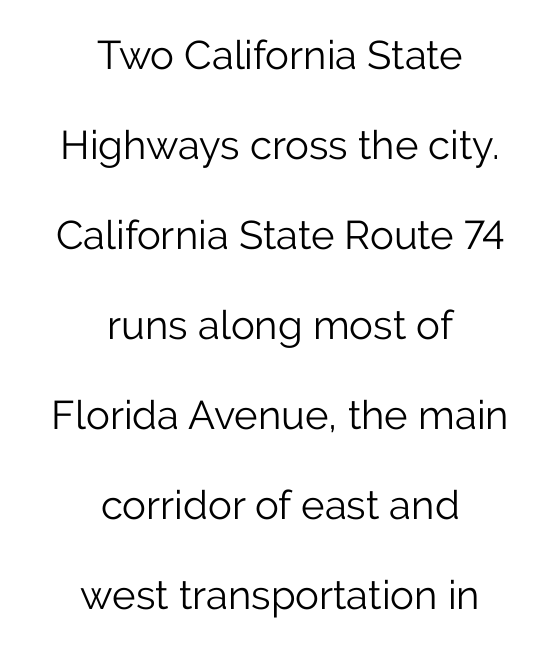
{"serif": "no", "italic": "no", "bold": "no", "weight": "light", "width": "normal", "stroke_contrast": "low", "x_height": "medium", "monospaced": "no", "underline": "no", "align": "center", "line_spacing": "loose", "line_spacing_ratio": 2.25, "letter_spacing": "normal", "letter_spacing_em": 0.0, "glyph_px": 40}
